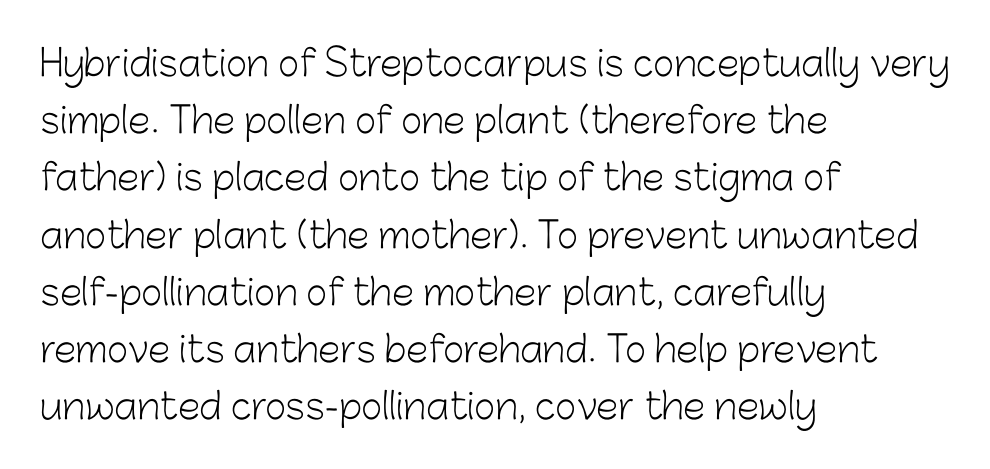
{"serif": "no", "italic": "no", "bold": "no", "weight": "light", "width": "normal", "stroke_contrast": "low", "x_height": "medium", "monospaced": "no", "underline": "no", "align": "left", "line_spacing": "normal", "line_spacing_ratio": 1.59, "letter_spacing": "normal", "letter_spacing_em": 0.0, "glyph_px": 36}
